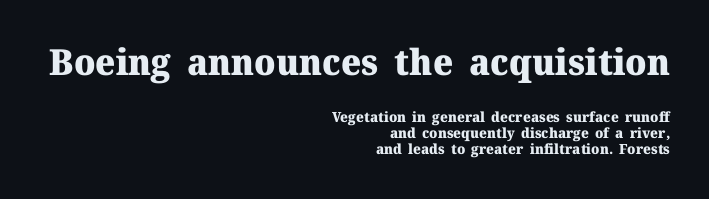
The image shows 36 px heavy serif type, upright; set right-aligned, tight line spacing (1.13x), normal letter spacing, not underlined; the first (top) block is 2.57x larger; medium stroke contrast and a medium x-height.
